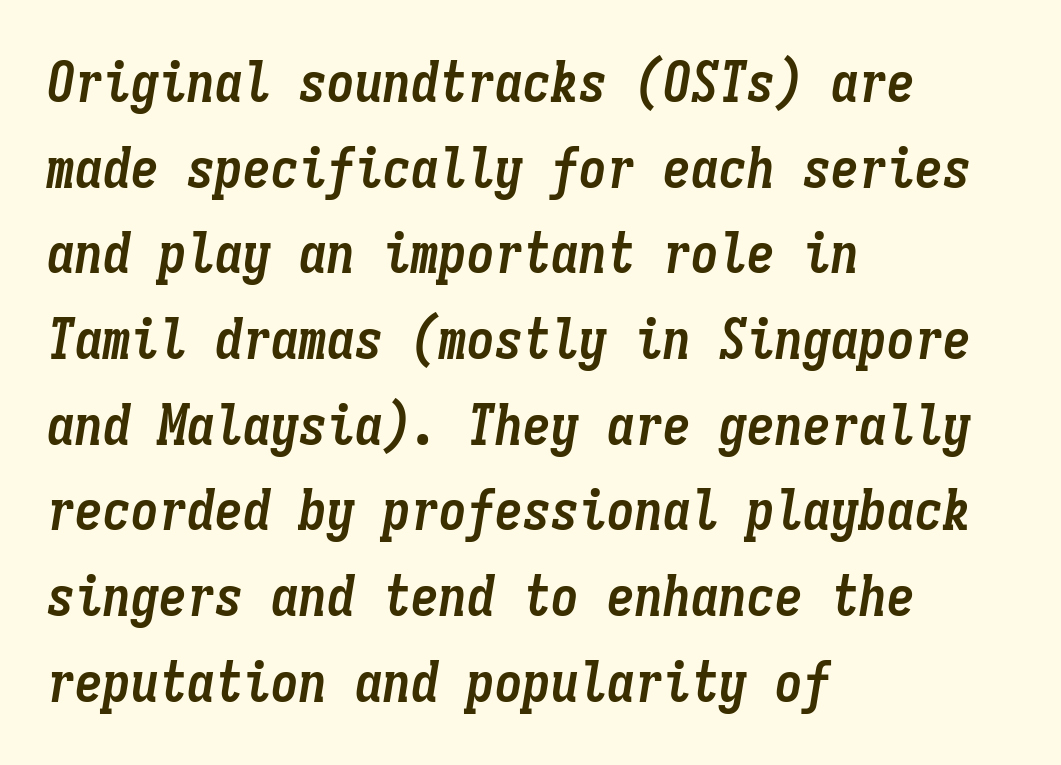
Q: Is the text bold? A: Yes.
Q: Is the text italic (slanted)? A: Yes, it leans right by about 9 degrees.
Q: Is the text underlined? A: No.
Q: How is the paragraph aligned? A: Left-aligned.
Q: Is the spacing between letters normal or unusually wide? A: Normal.
Q: Is the spacing between lines tight, normal or loose? A: Normal.
Q: Width (condensed, normal, or wide)? A: Condensed.
Q: Stroke contrast? A: Low.
Q: x-height? A: Medium.
Q: Monospaced? A: Yes.
